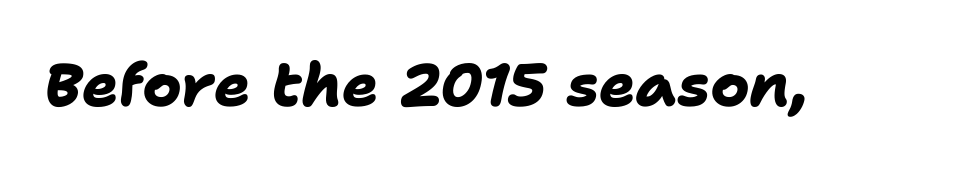
{"serif": "no", "bold": "yes", "weight": "heavy", "width": "normal", "stroke_contrast": "low", "x_height": "medium", "monospaced": "no", "underline": "no", "letter_spacing": "normal", "letter_spacing_em": 0.0, "glyph_px": 60}
